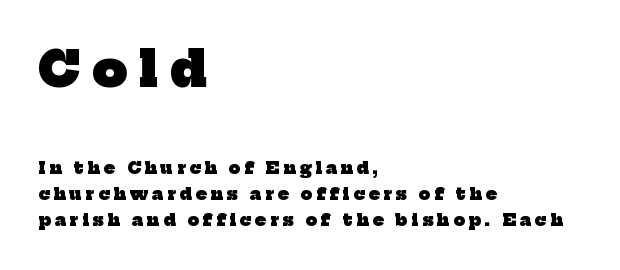
The image shows 49 px heavy serif type; set left-aligned, normal line spacing (1.64x), unusually wide letter spacing (+0.25 em), not underlined; the first (top) block is 3.06x larger; low stroke contrast and a medium x-height.
